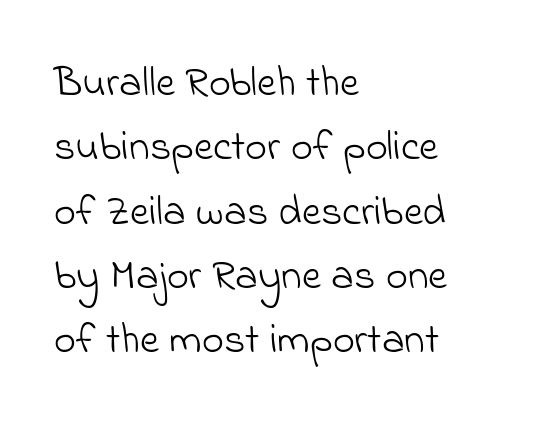
{"serif": "no", "bold": "no", "weight": "light", "width": "normal", "stroke_contrast": "low", "x_height": "small", "monospaced": "no", "underline": "no", "align": "left", "line_spacing": "normal", "line_spacing_ratio": 1.53, "letter_spacing": "normal", "letter_spacing_em": 0.0, "glyph_px": 42}
